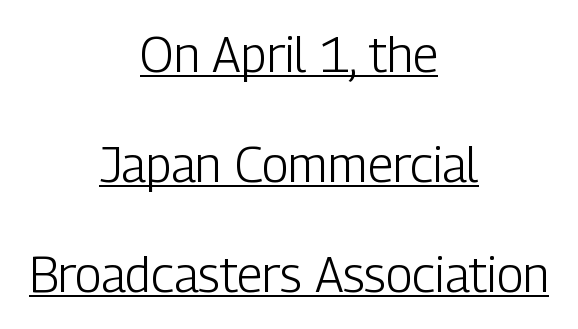
Every row of glyphs is offset so its center matches the block's center. Is the letter spacing exaggerated? No — it looks like the ordinary default. The face used here is a sans, in the tradition of grotesques and geometrics. The specimen reads as upright at a glance. Proportional: the letters do not fall into vertical columns. Ink coverage per letter is moderate at most.
